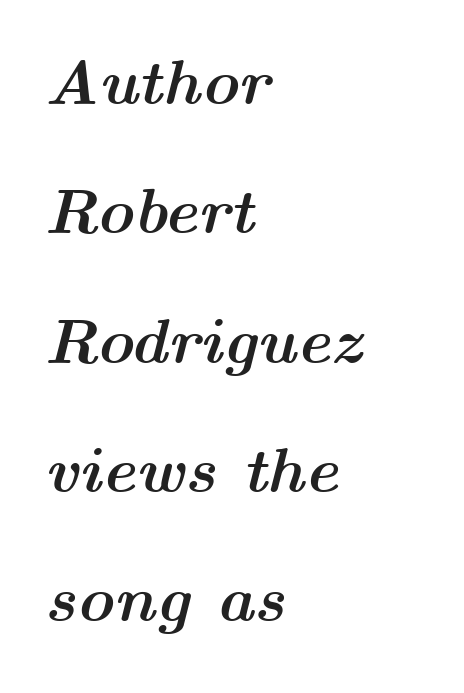
{"italic": "yes", "lean": "right", "slant_degrees": 14, "bold": "yes", "weight": "semibold", "width": "wide", "stroke_contrast": "medium", "x_height": "medium", "monospaced": "no", "underline": "no", "align": "left", "line_spacing": "loose", "line_spacing_ratio": 2.02, "letter_spacing": "normal", "letter_spacing_em": 0.0, "glyph_px": 64}
